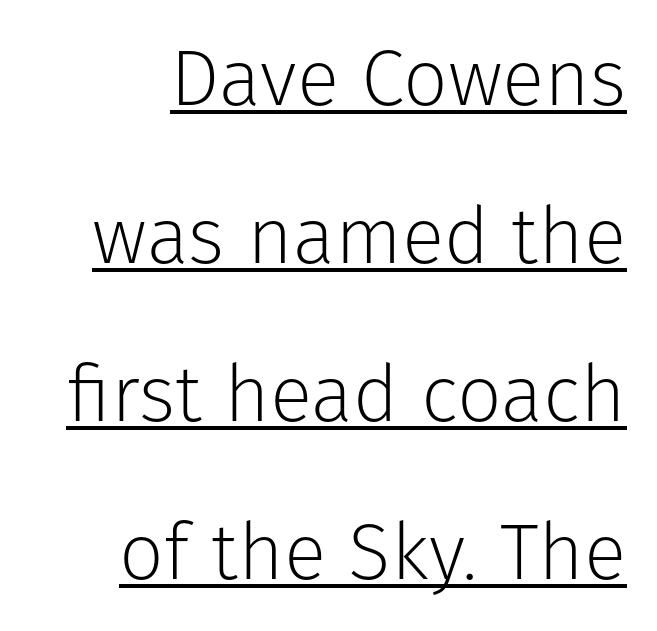
Q: Is the text bold? A: No.
Q: Is the text italic (slanted)? A: No, it is upright.
Q: Is the typeface a serif or a sans-serif typeface? A: Sans-serif.
Q: Is the text underlined? A: Yes.
Q: Is the spacing between letters normal or unusually wide? A: Normal.
Q: Is the spacing between lines tight, normal or loose? A: Loose.
Q: Width (condensed, normal, or wide)? A: Normal.
Q: Stroke contrast? A: Low.
Q: x-height? A: Medium.
Q: Monospaced? A: No.
